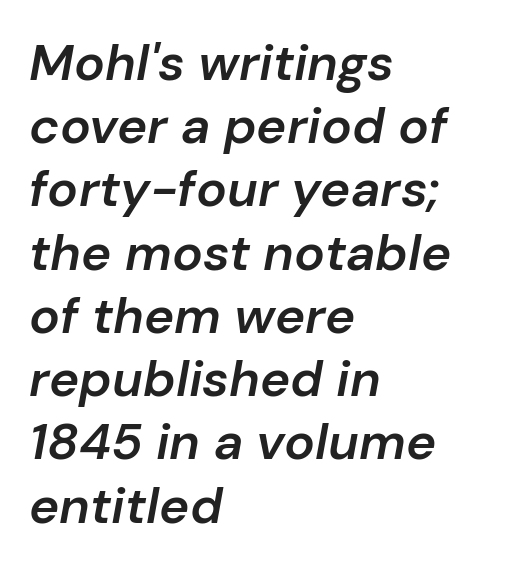
{"italic": "yes", "lean": "right", "slant_degrees": 10, "bold": "semi", "weight": "semibold", "width": "normal", "stroke_contrast": "low", "x_height": "medium", "monospaced": "no", "underline": "no", "align": "left", "line_spacing_ratio": 1.24, "letter_spacing": "normal", "letter_spacing_em": 0.0, "glyph_px": 51}
